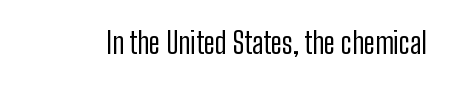
Does the type have serifs? No, each stem ends abruptly. The letters advance in unequal steps, a hallmark of proportional type. On a weight scale, this lands at 450 or below. Inter-character spacing is left at the font's built-in metrics. The space beneath each line is pristine and unruled. Posture: vertical.
